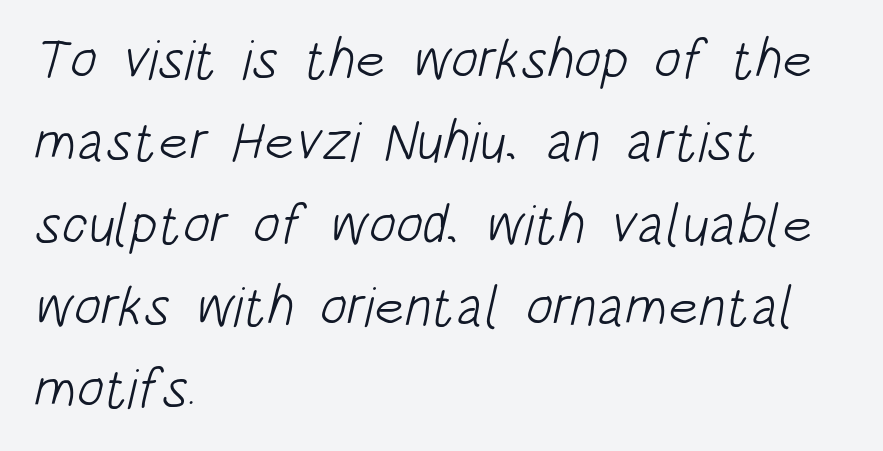
Weight: in the light-to-regular range. The rag falls on the right side of this text block. Students, note that the glyphs here touch the page at normal intervals. Typographically, this falls in the sans-serif category. Lines of text with bare space underneath. Whoever set this chose a conventional vertical rhythm.
